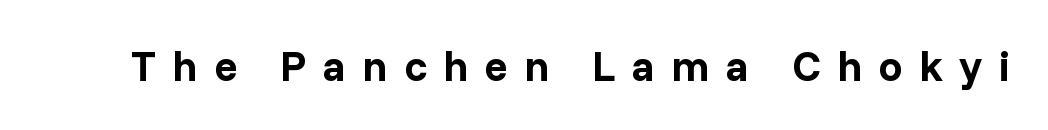
{"serif": "no", "italic": "no", "bold": "yes", "weight": "bold", "width": "normal", "stroke_contrast": "low", "x_height": "medium", "monospaced": "no", "underline": "no", "letter_spacing": "wide", "letter_spacing_em": 0.38, "glyph_px": 43}
